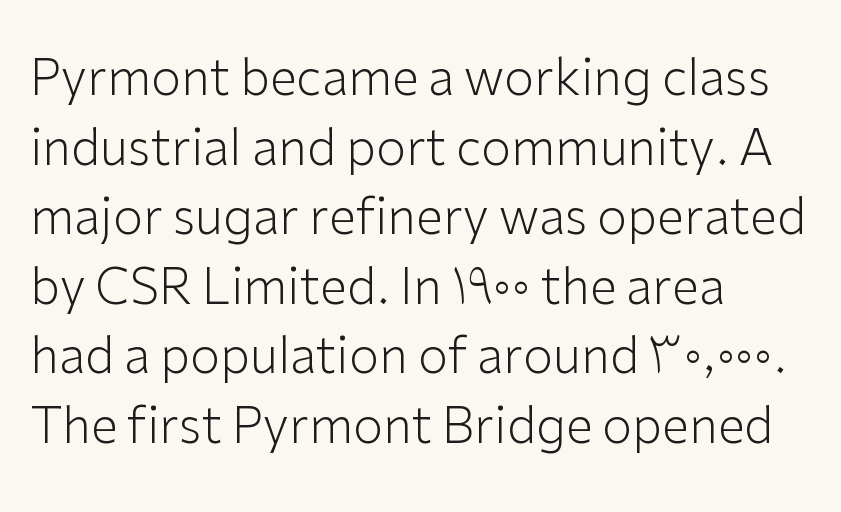
{"serif": "no", "italic": "no", "bold": "no", "weight": "light", "width": "normal", "stroke_contrast": "low", "x_height": "medium", "monospaced": "no", "underline": "no", "align": "left", "line_spacing": "normal", "line_spacing_ratio": 1.42, "letter_spacing": "normal", "letter_spacing_em": 0.0, "glyph_px": 49}
